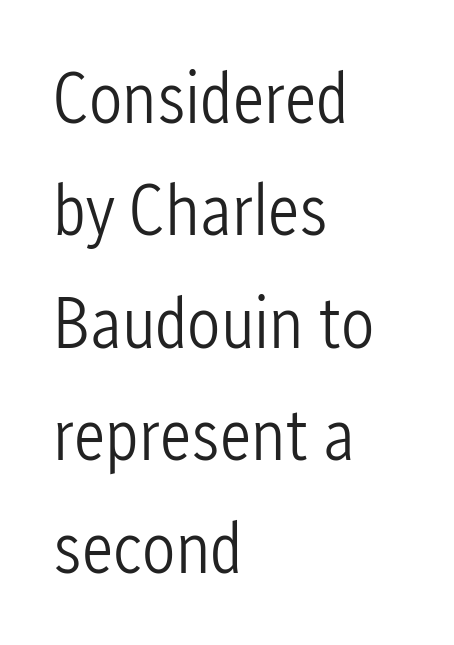
{"serif": "no", "italic": "no", "bold": "no", "weight": "light", "width": "condensed", "stroke_contrast": "low", "x_height": "medium", "monospaced": "no", "underline": "no", "align": "left", "line_spacing": "normal", "line_spacing_ratio": 1.52, "letter_spacing": "normal", "letter_spacing_em": 0.0, "glyph_px": 74}
